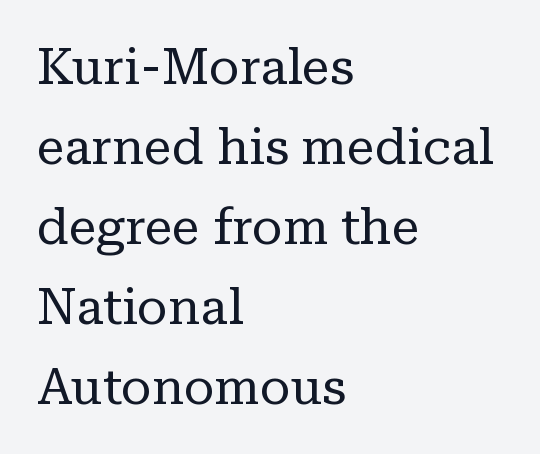
Q: Is the text bold? A: No.
Q: Is the text italic (slanted)? A: No, it is upright.
Q: Is the typeface a serif or a sans-serif typeface? A: Serif.
Q: Is the text underlined? A: No.
Q: How is the paragraph aligned? A: Left-aligned.
Q: Is the spacing between letters normal or unusually wide? A: Normal.
Q: Is the spacing between lines tight, normal or loose? A: Normal.
Q: Width (condensed, normal, or wide)? A: Normal.
Q: Stroke contrast? A: Low.
Q: x-height? A: Medium.
Q: Monospaced? A: No.
